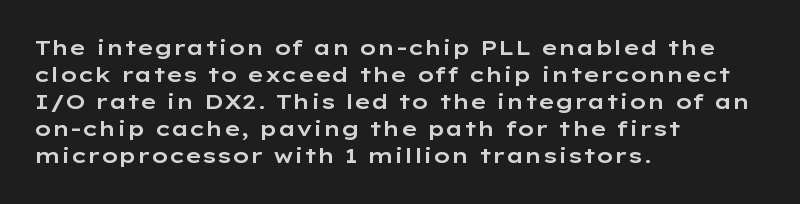
The letters stand straight up with perfectly vertical stems. Tracking here is standard; glyphs follow each other at the usual distance. Whoever set this chose a conventional vertical rhythm. The paragraph has a hard left edge and a soft right edge. Has an underline been added? It has not.
